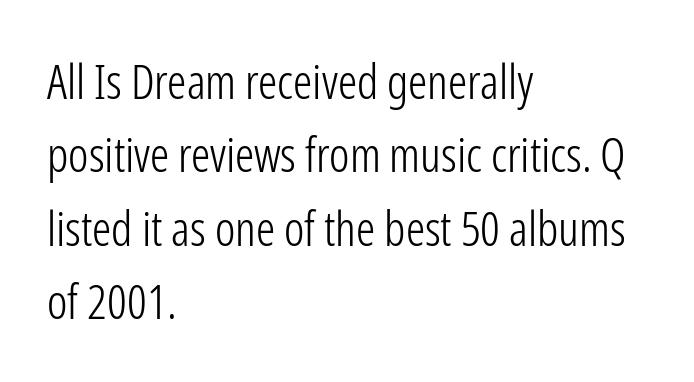
{"serif": "no", "italic": "no", "bold": "no", "weight": "light", "width": "condensed", "stroke_contrast": "low", "x_height": "medium", "monospaced": "no", "underline": "no", "align": "left", "line_spacing": "normal", "line_spacing_ratio": 1.53, "letter_spacing": "normal", "letter_spacing_em": 0.0, "glyph_px": 48}
